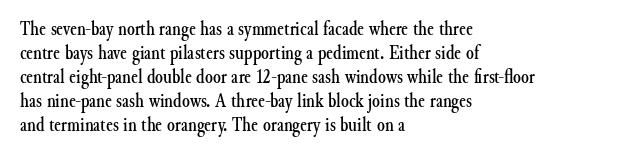
The image shows 20 px text type, upright; set left-aligned, line spacing 1.2x, normal letter spacing, not underlined.
